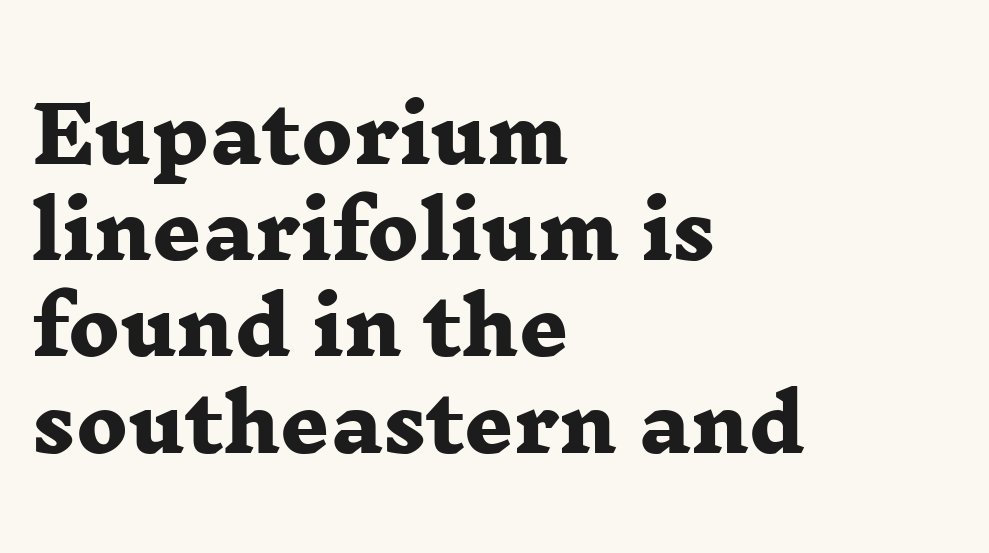
The image shows 77 px heavy, wide serif type; set left-aligned, normal line spacing (1.25x), normal letter spacing, not underlined; low stroke contrast and a medium x-height.
